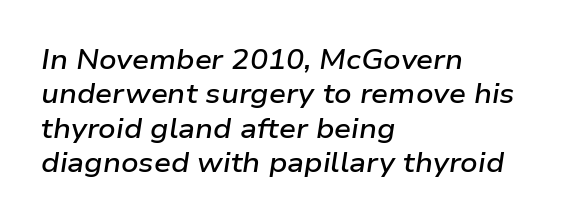
The image shows 27 px text type, italic (leaning right); set left-aligned, normal line spacing (1.27x), normal letter spacing, not underlined.
